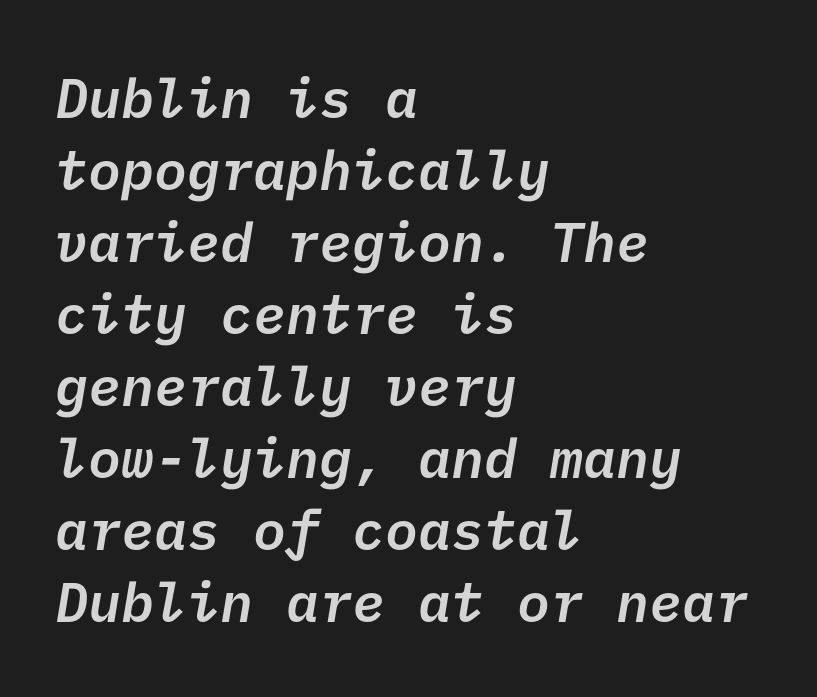
Look at the bottom of the vertical strokes: they stop flat, with no serifs. Is there much room between lines? A standard amount, neither cramped nor airy. Typographic density is moderately raised because the face is semibold. Typeset ragged right — the left edge is the straight one.
